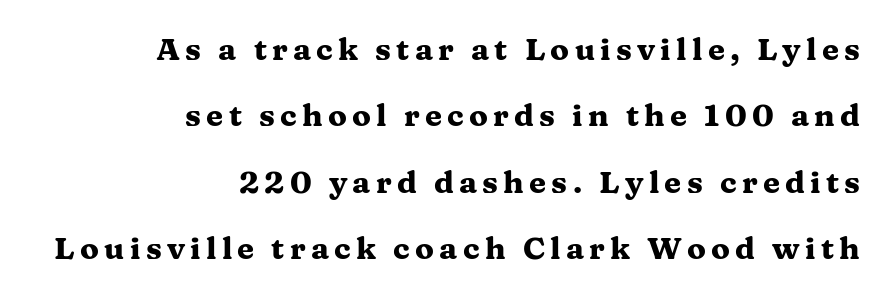
Q: Is the text bold? A: Yes.
Q: Is the text italic (slanted)? A: No, it is upright.
Q: Is the typeface a serif or a sans-serif typeface? A: Serif.
Q: Is the text underlined? A: No.
Q: How is the paragraph aligned? A: Right-aligned.
Q: Is the spacing between lines tight, normal or loose? A: Loose.
Q: Width (condensed, normal, or wide)? A: Wide.
Q: Stroke contrast? A: Medium.
Q: x-height? A: Medium.
Q: Monospaced? A: No.
